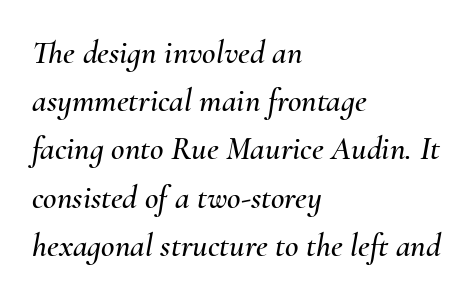
Posture: slanted. The type is set solid horizontally, with unmodified tracking. Where is the straight margin? On the left. Do the characters align in a grid? No, the font is proportional. Interline gaps are of average width in this sample.
